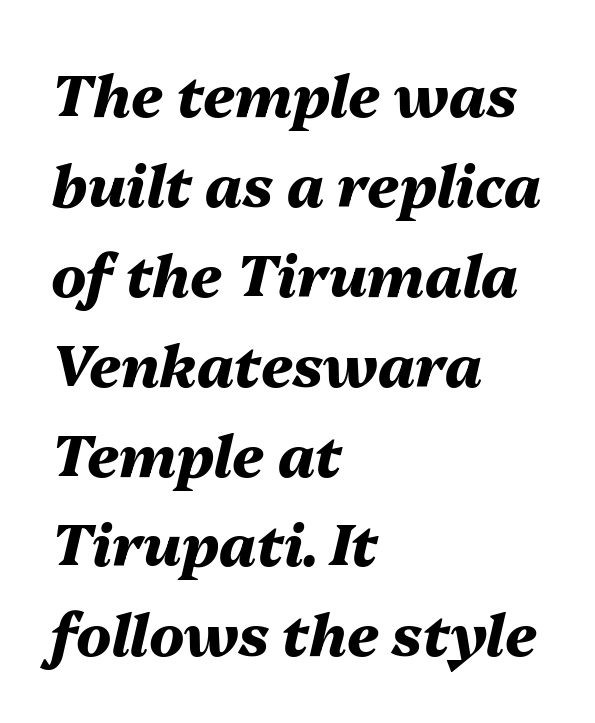
Q: Is the text bold? A: Yes.
Q: Is the text italic (slanted)? A: Yes, it leans right by about 13 degrees.
Q: Is the text underlined? A: No.
Q: How is the paragraph aligned? A: Left-aligned.
Q: Is the spacing between letters normal or unusually wide? A: Normal.
Q: Is the spacing between lines tight, normal or loose? A: Normal.
Q: Width (condensed, normal, or wide)? A: Normal.
Q: Stroke contrast? A: Medium.
Q: x-height? A: Medium.
Q: Monospaced? A: No.
